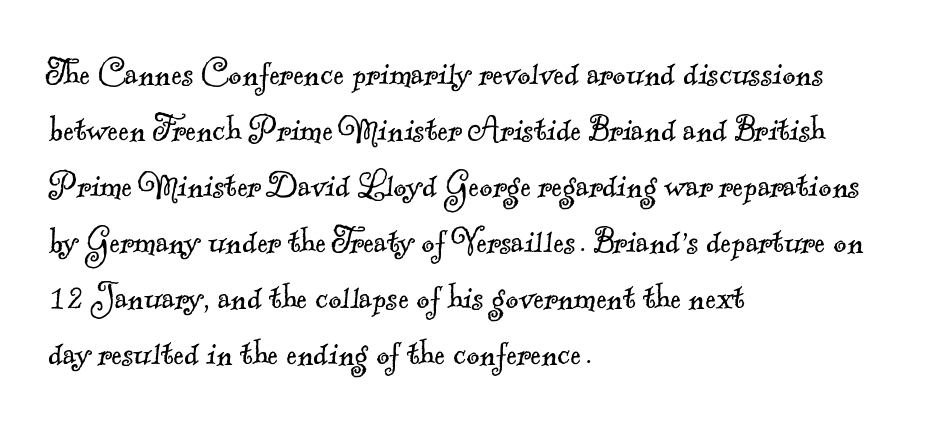
Q: Is the text bold? A: No.
Q: Is the typeface a serif or a sans-serif typeface? A: Serif.
Q: Is the text underlined? A: No.
Q: How is the paragraph aligned? A: Left-aligned.
Q: Is the spacing between letters normal or unusually wide? A: Normal.
Q: Is the spacing between lines tight, normal or loose? A: Normal.
Q: Width (condensed, normal, or wide)? A: Normal.
Q: x-height? A: Small.
Q: Monospaced? A: No.
